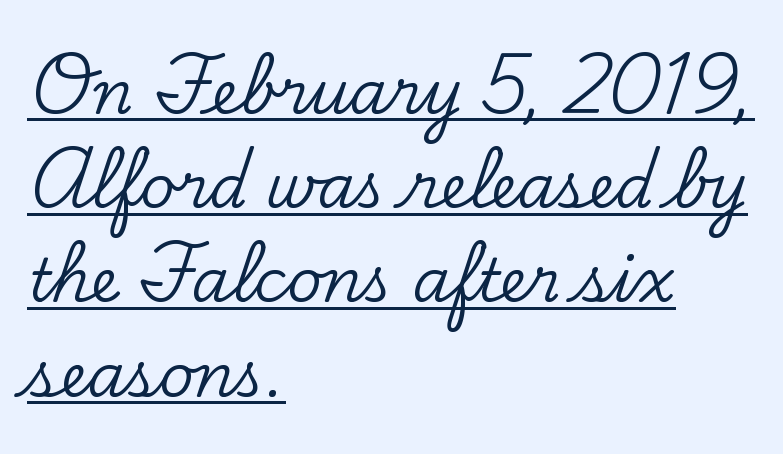
Q: Is the text italic (slanted)? A: Yes.
Q: Is the typeface a serif or a sans-serif typeface? A: Serif.
Q: Is the text underlined? A: Yes.
Q: How is the paragraph aligned? A: Left-aligned.
Q: Is the spacing between letters normal or unusually wide? A: Normal.
Q: Is the spacing between lines tight, normal or loose? A: Normal.
Q: Width (condensed, normal, or wide)? A: Normal.
Q: Stroke contrast? A: Low.
Q: x-height? A: Small.
Q: Monospaced? A: No.
